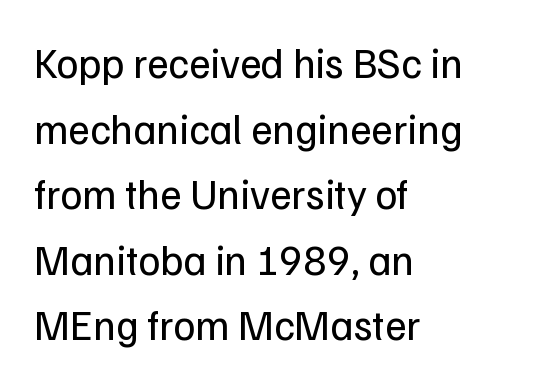
Q: Is the text bold? A: No.
Q: Is the text italic (slanted)? A: No, it is upright.
Q: Is the typeface a serif or a sans-serif typeface? A: Sans-serif.
Q: Is the text underlined? A: No.
Q: How is the paragraph aligned? A: Left-aligned.
Q: Is the spacing between letters normal or unusually wide? A: Normal.
Q: Is the spacing between lines tight, normal or loose? A: Normal.
Q: Width (condensed, normal, or wide)? A: Normal.
Q: Stroke contrast? A: Low.
Q: x-height? A: Medium.
Q: Monospaced? A: No.
